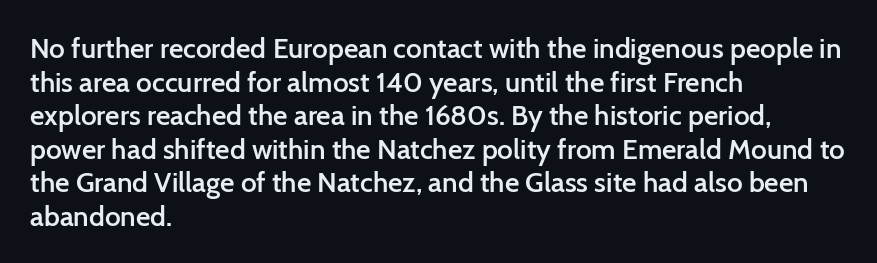
Q: Is the text bold? A: Semi-bold.
Q: Is the text italic (slanted)? A: No, it is upright.
Q: Is the typeface a serif or a sans-serif typeface? A: Sans-serif.
Q: Is the text underlined? A: No.
Q: How is the paragraph aligned? A: Left-aligned.
Q: Is the spacing between letters normal or unusually wide? A: Normal.
Q: Width (condensed, normal, or wide)? A: Normal.
Q: Stroke contrast? A: Low.
Q: x-height? A: Medium.
Q: Monospaced? A: No.
